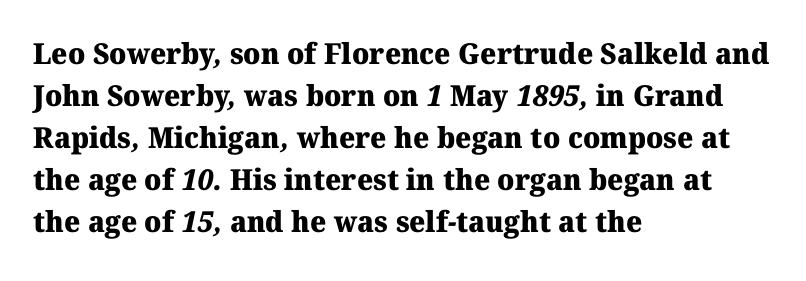
{"serif": "yes", "bold": "yes", "weight": "heavy", "width": "normal", "stroke_contrast": "medium", "x_height": "medium", "monospaced": "no", "underline": "no", "align": "left", "line_spacing": "normal", "line_spacing_ratio": 1.45, "letter_spacing": "normal", "letter_spacing_em": 0.0, "glyph_px": 29}
